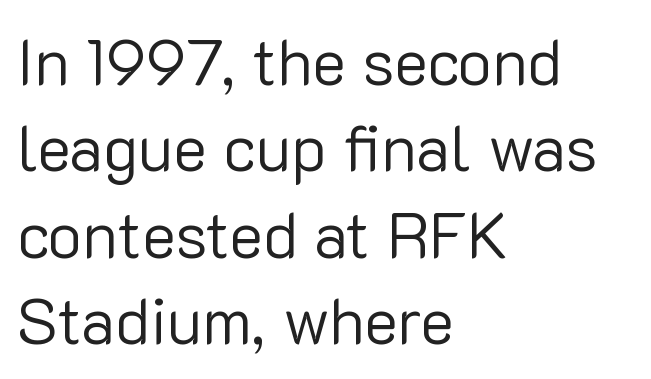
The image shows 64 px regular-weight sans-serif type, upright; set left-aligned, normal line spacing (1.35x), normal letter spacing, not underlined; low stroke contrast and a medium x-height.
